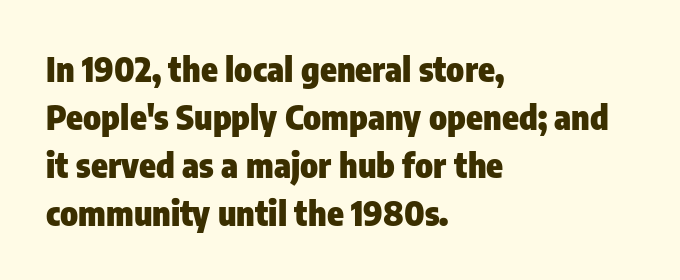
{"serif": "no", "italic": "no", "bold": "yes", "weight": "heavy", "width": "condensed", "stroke_contrast": "low", "x_height": "medium", "monospaced": "no", "underline": "no", "align": "left", "line_spacing": "normal", "line_spacing_ratio": 1.41, "letter_spacing": "normal", "letter_spacing_em": 0.0, "glyph_px": 34}
